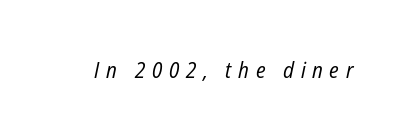
{"italic": "yes", "lean": "right", "slant_degrees": 12, "bold": "no", "underline": "no", "letter_spacing": "wide", "letter_spacing_em": 0.3, "glyph_px": 22}
